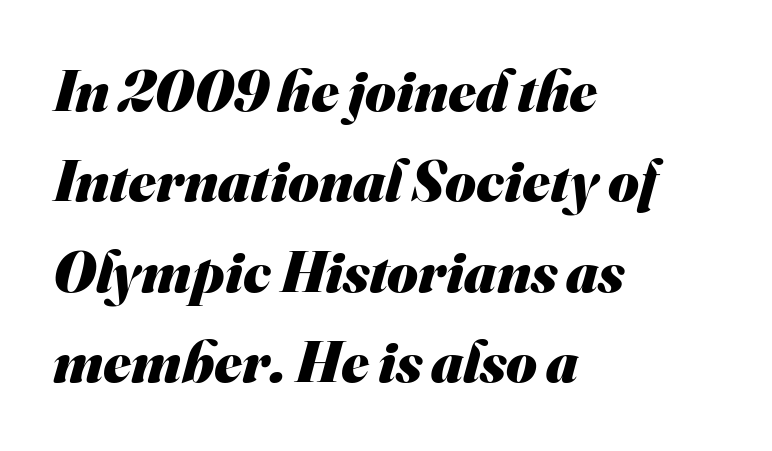
You could not count columns in this text — the font is proportionally spaced. Compared with a centered layout, this one pins lines to the left instead. A full-strength bold gives these letters their thick strokes. Decoration check: the copy has no underline. Unlike a traditional serif, this face leaves its strokes unadorned. These lines keep a tight, regular rhythm from letter to letter.
